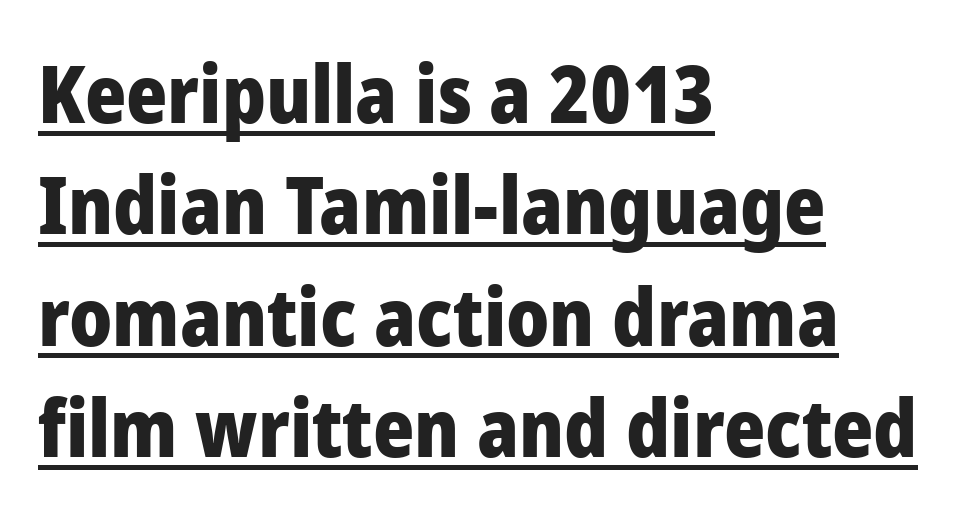
Each letter's strokes conclude bluntly, with no projecting serifs. Nobody touched the tracking dial on this one. A roman cut, with each character standing at attention. If you drew a ruler down the left edge, every line would touch it. Weight: bold.
